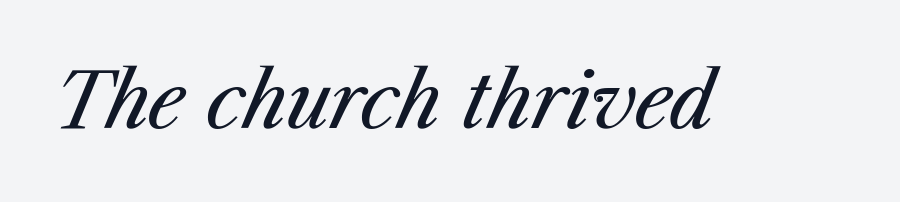
Q: Is the text bold? A: No.
Q: Is the text italic (slanted)? A: Yes, it leans right by about 23 degrees.
Q: Is the text underlined? A: No.
Q: Is the spacing between letters normal or unusually wide? A: Normal.
Q: Width (condensed, normal, or wide)? A: Normal.
Q: Stroke contrast? A: Medium.
Q: x-height? A: Medium.
Q: Monospaced? A: No.
